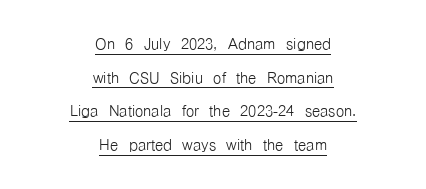
The paragraph has two soft edges and a firm central axis. Vertical strokes here are truly vertical. Bold? No — there's no thickening of the strokes. How would I describe the line gaps? Plain and ordinary. The line texture is even and compact thanks to regular tracking. The specimen includes a rule beneath the text block's lines.
